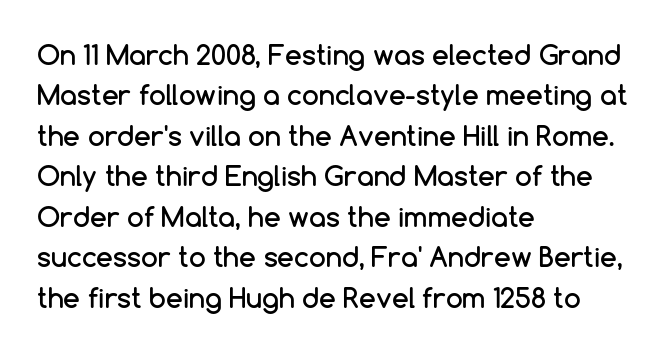
Q: Is the text italic (slanted)? A: No, it is upright.
Q: Is the text underlined? A: No.
Q: How is the paragraph aligned? A: Left-aligned.
Q: Is the spacing between letters normal or unusually wide? A: Normal.
Q: Is the spacing between lines tight, normal or loose? A: Normal.
